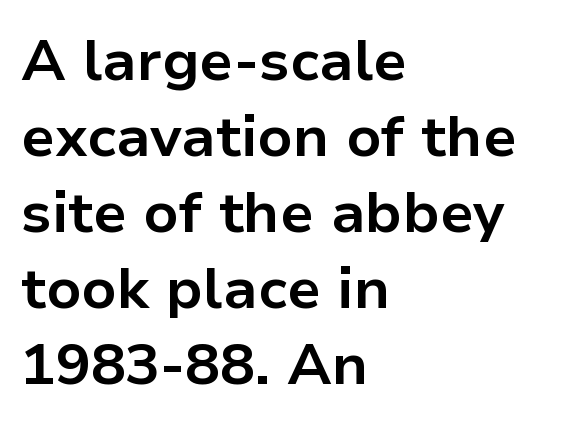
{"serif": "no", "italic": "no", "bold": "yes", "weight": "bold", "width": "normal", "stroke_contrast": "low", "x_height": "medium", "monospaced": "no", "underline": "no", "align": "left", "line_spacing": "normal", "line_spacing_ratio": 1.31, "letter_spacing": "normal", "letter_spacing_em": 0.0, "glyph_px": 58}
